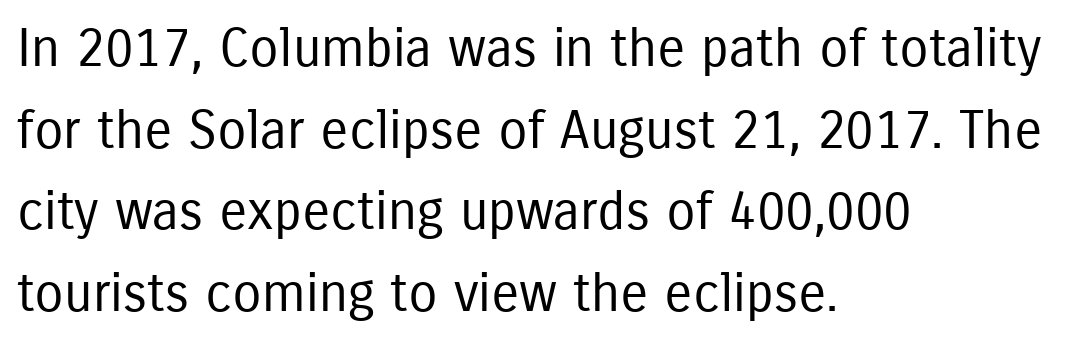
The image shows 53 px regular-weight, condensed sans-serif type, upright; set left-aligned, normal line spacing (1.54x), normal letter spacing, not underlined; low stroke contrast and a medium x-height.
